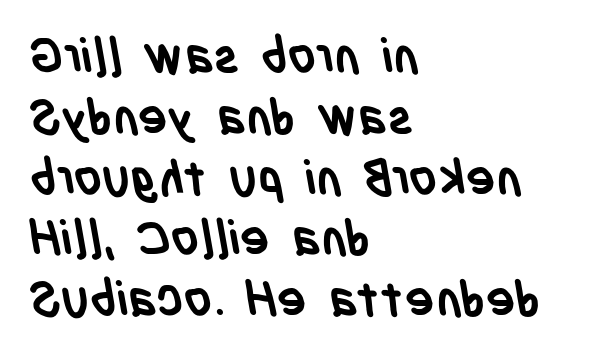
The image shows 49 px semibold, condensed sans-serif type; set left-aligned, line spacing 1.24x, normal letter spacing, not underlined; low stroke contrast and a large x-height.
